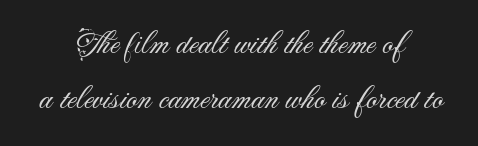
Q: Is the text bold? A: No.
Q: Is the text italic (slanted)? A: Yes.
Q: Is the typeface a serif or a sans-serif typeface? A: Sans-serif.
Q: Is the text underlined? A: No.
Q: How is the paragraph aligned? A: Centered.
Q: Is the spacing between letters normal or unusually wide? A: Normal.
Q: Is the spacing between lines tight, normal or loose? A: Normal.
Q: Width (condensed, normal, or wide)? A: Normal.
Q: Stroke contrast? A: Medium.
Q: x-height? A: Small.
Q: Monospaced? A: No.
